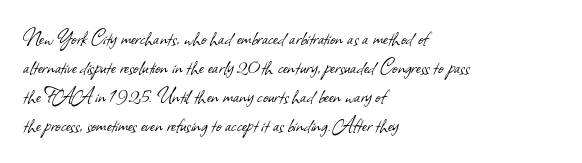
{"bold": "no", "underline": "no", "align": "left", "line_spacing": "normal", "line_spacing_ratio": 1.26, "letter_spacing": "normal", "letter_spacing_em": 0.0, "glyph_px": 23}
